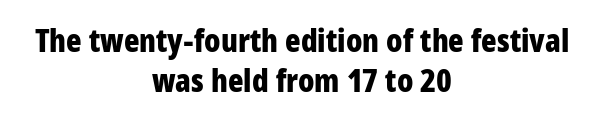
Q: Is the text bold? A: Yes.
Q: Is the text italic (slanted)? A: No, it is upright.
Q: Is the typeface a serif or a sans-serif typeface? A: Sans-serif.
Q: Is the text underlined? A: No.
Q: How is the paragraph aligned? A: Centered.
Q: Is the spacing between letters normal or unusually wide? A: Normal.
Q: Is the spacing between lines tight, normal or loose? A: Normal.
Q: Width (condensed, normal, or wide)? A: Condensed.
Q: Stroke contrast? A: Low.
Q: x-height? A: Large.
Q: Monospaced? A: No.
